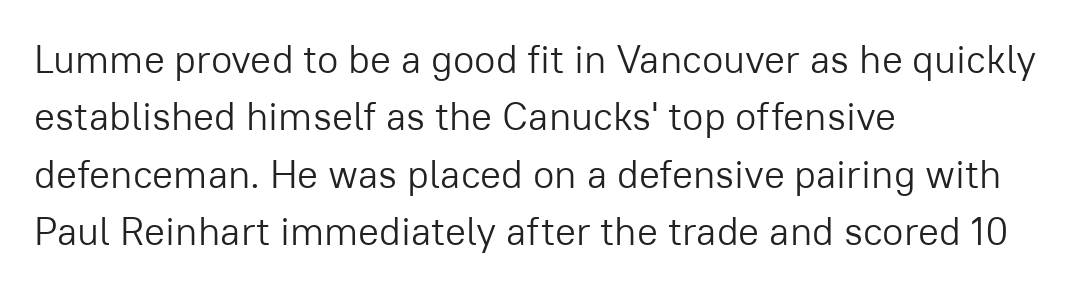
Q: Is the text bold? A: No.
Q: Is the text italic (slanted)? A: No, it is upright.
Q: Is the typeface a serif or a sans-serif typeface? A: Sans-serif.
Q: Is the text underlined? A: No.
Q: How is the paragraph aligned? A: Left-aligned.
Q: Is the spacing between letters normal or unusually wide? A: Normal.
Q: Is the spacing between lines tight, normal or loose? A: Normal.
Q: Width (condensed, normal, or wide)? A: Normal.
Q: Stroke contrast? A: Low.
Q: x-height? A: Medium.
Q: Monospaced? A: No.
